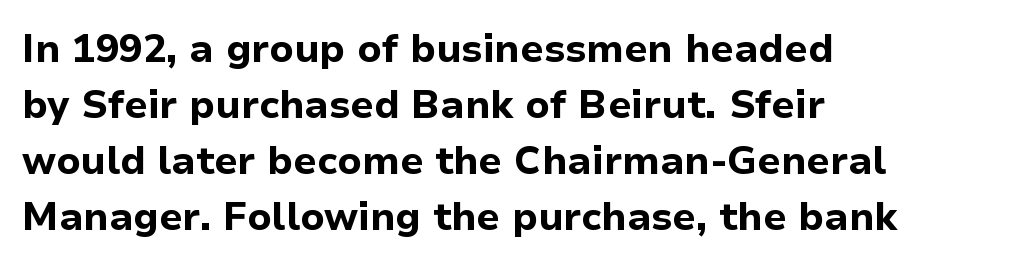
Q: Is the text bold? A: Yes.
Q: Is the text italic (slanted)? A: No, it is upright.
Q: Is the typeface a serif or a sans-serif typeface? A: Sans-serif.
Q: Is the text underlined? A: No.
Q: How is the paragraph aligned? A: Left-aligned.
Q: Is the spacing between letters normal or unusually wide? A: Normal.
Q: Is the spacing between lines tight, normal or loose? A: Normal.
Q: Width (condensed, normal, or wide)? A: Normal.
Q: Stroke contrast? A: Low.
Q: x-height? A: Medium.
Q: Monospaced? A: No.
